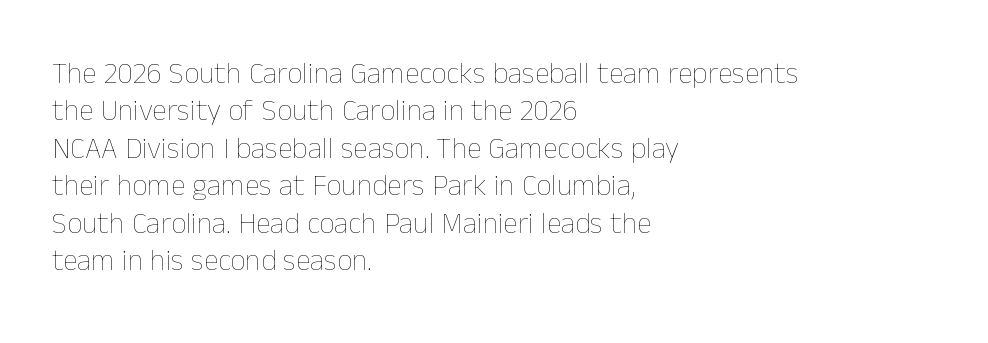
The image shows 30 px thin type, upright; set left-aligned, normal line spacing (1.25x), normal letter spacing, not underlined; low stroke contrast and a medium x-height.
